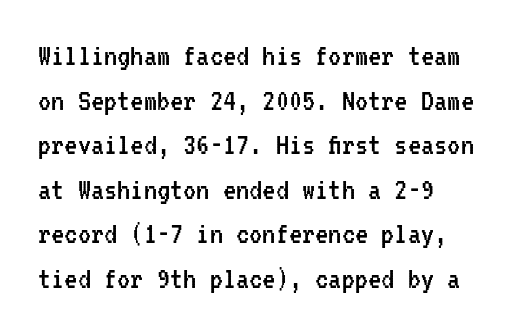
A typesetter would call this monospace, since all characters share one set width. Whoever set this chose a conventional vertical rhythm. The weight would be labelled regular, book, light, or lighter still. Italic: no, the glyphs are upright roman. There is no visible air inserted between adjacent glyphs.
